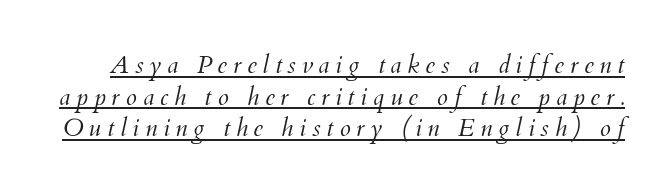
The letterforms stand isolated, each surrounded by extra space. Regular leading. The glyphs are accompanied by a horizontal stroke just below them. Style check: oblique.
